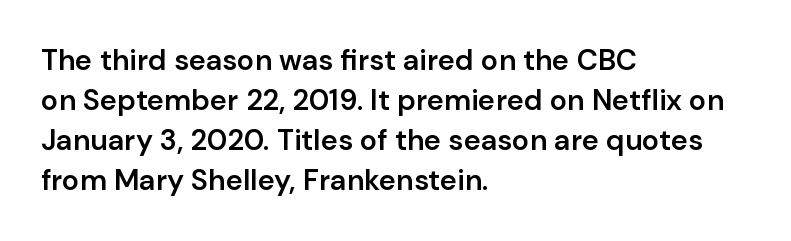
The image shows 29 px semibold sans-serif type, upright; set left-aligned, normal line spacing (1.38x), normal letter spacing, not underlined; low stroke contrast and a medium x-height.
